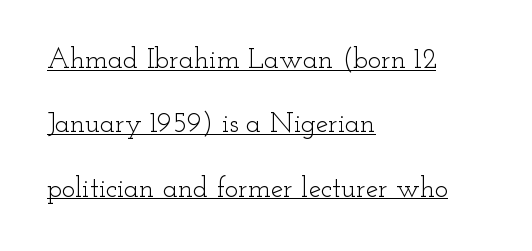
{"serif": "yes", "italic": "no", "bold": "no", "weight": "light", "width": "wide", "stroke_contrast": "low", "x_height": "small", "monospaced": "no", "underline": "yes", "align": "left", "line_spacing": "loose", "line_spacing_ratio": 2.3, "letter_spacing": "normal", "letter_spacing_em": 0.0, "glyph_px": 28}
